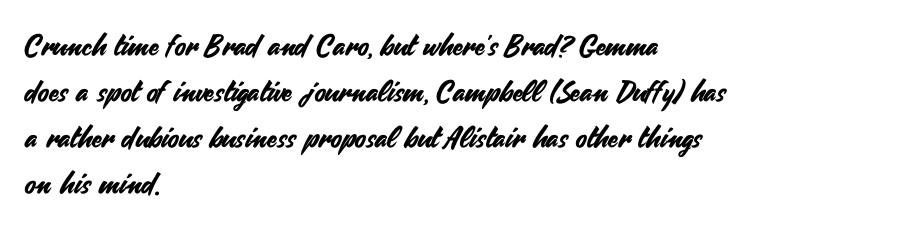
The image shows 29 px sans-serif type; set left-aligned, normal line spacing (1.59x), normal letter spacing, not underlined; medium stroke contrast and a small x-height.
